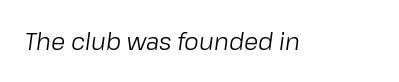
The image shows 23 px text type, italic (leaning right); set normal letter spacing, not underlined.
